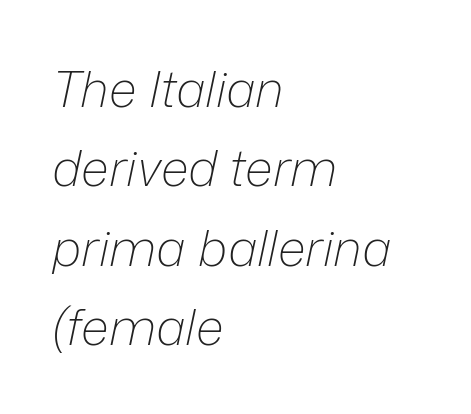
The image shows 50 px light type, italic (leaning right); set left-aligned, normal line spacing (1.59x), normal letter spacing, not underlined; low stroke contrast and a medium x-height.
